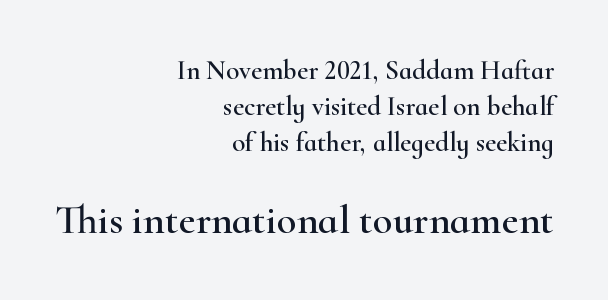
The image shows 41 px wide serif type, upright; set right-aligned, normal line spacing (1.34x), normal letter spacing, not underlined; the second (bottom) block is 1.52x larger; high stroke contrast and a small x-height.
